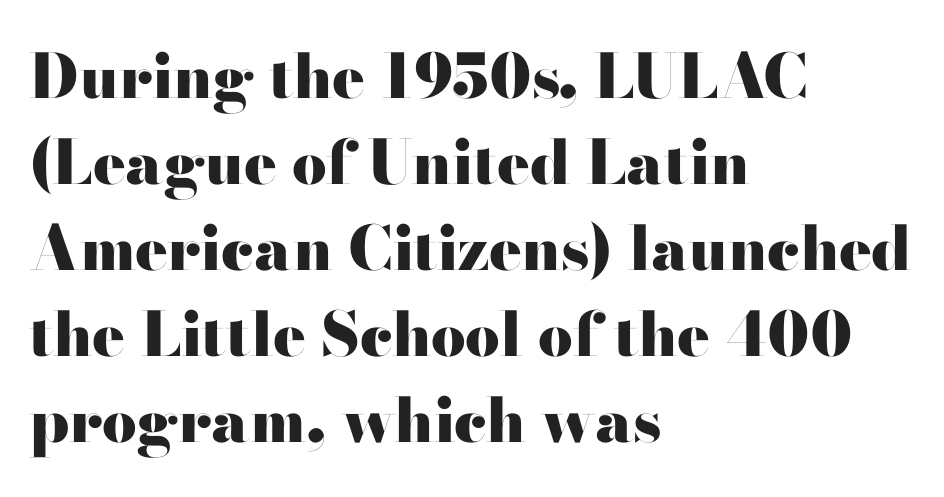
Q: Is the text bold? A: Yes.
Q: Is the text italic (slanted)? A: No, it is upright.
Q: Is the typeface a serif or a sans-serif typeface? A: Sans-serif.
Q: Is the text underlined? A: No.
Q: How is the paragraph aligned? A: Left-aligned.
Q: Is the spacing between letters normal or unusually wide? A: Normal.
Q: Is the spacing between lines tight, normal or loose? A: Normal.
Q: Width (condensed, normal, or wide)? A: Wide.
Q: Stroke contrast? A: High.
Q: x-height? A: Small.
Q: Monospaced? A: No.
